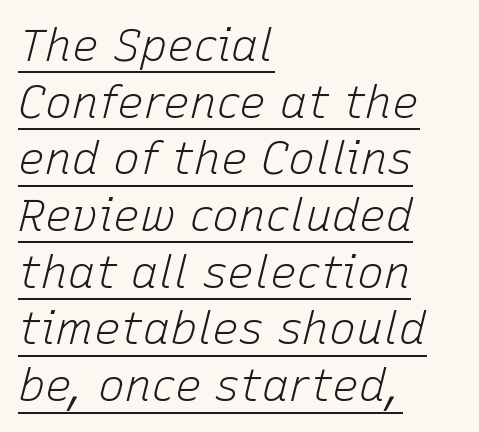
Observe the lean: these are italic letterforms. Does extra space separate the letters? No, they use regular spacing. The face used here is proportionally spaced, like ordinary book or web type. This rendering features underlined lettering.
